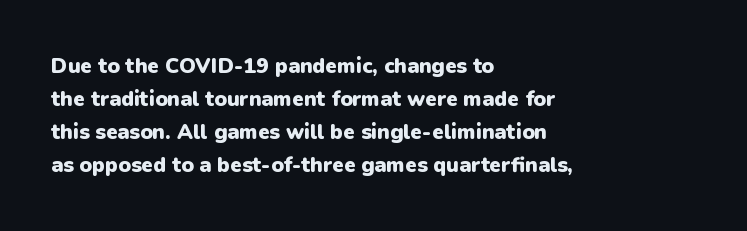
Q: Is the text bold? A: Yes.
Q: Is the text italic (slanted)? A: No, it is upright.
Q: Is the text underlined? A: No.
Q: How is the paragraph aligned? A: Left-aligned.
Q: Is the spacing between letters normal or unusually wide? A: Normal.
Q: Is the spacing between lines tight, normal or loose? A: Normal.
